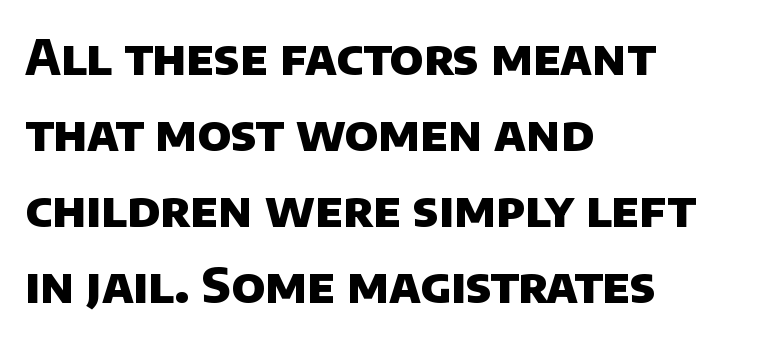
Varying glyph widths throughout — classic text-font behaviour. Anything drawn beneath the words? Only blank space. Quick note: interline space is typical. Note: no serifs on the glyphs. Compared with typical body copy, the letter spacing here is the same. The ragged edge is on the right, which tells us the setting is flush left.
